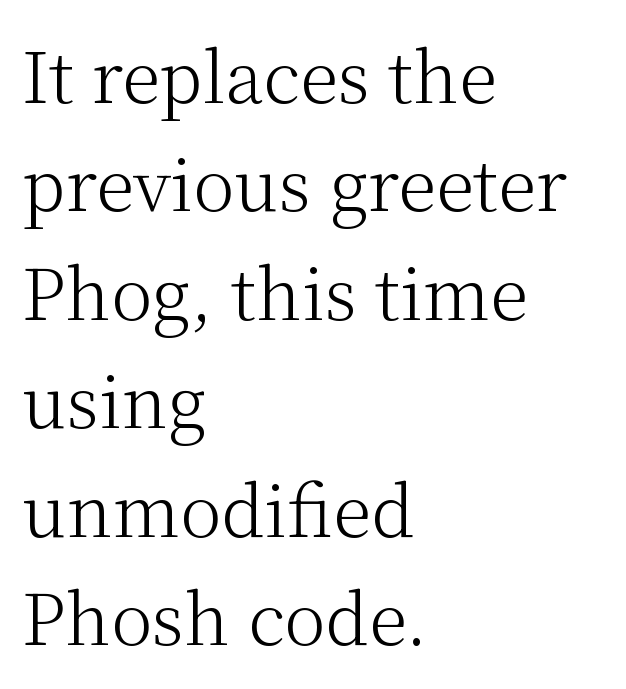
{"serif": "yes", "italic": "no", "bold": "no", "weight": "light", "width": "normal", "stroke_contrast": "medium", "x_height": "medium", "monospaced": "no", "underline": "no", "align": "left", "line_spacing": "normal", "line_spacing_ratio": 1.55, "letter_spacing": "normal", "letter_spacing_em": 0.0, "glyph_px": 70}
